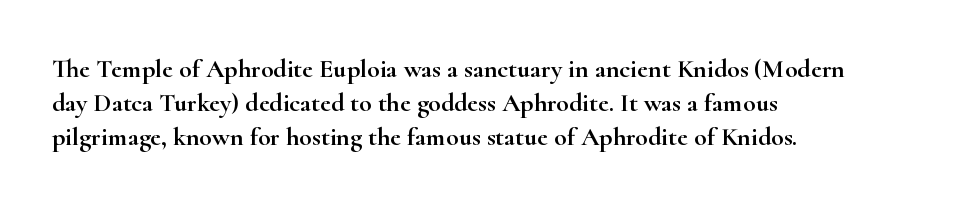
The image shows 26 px text type, upright; set left-aligned, normal line spacing (1.3x), normal letter spacing, not underlined.
